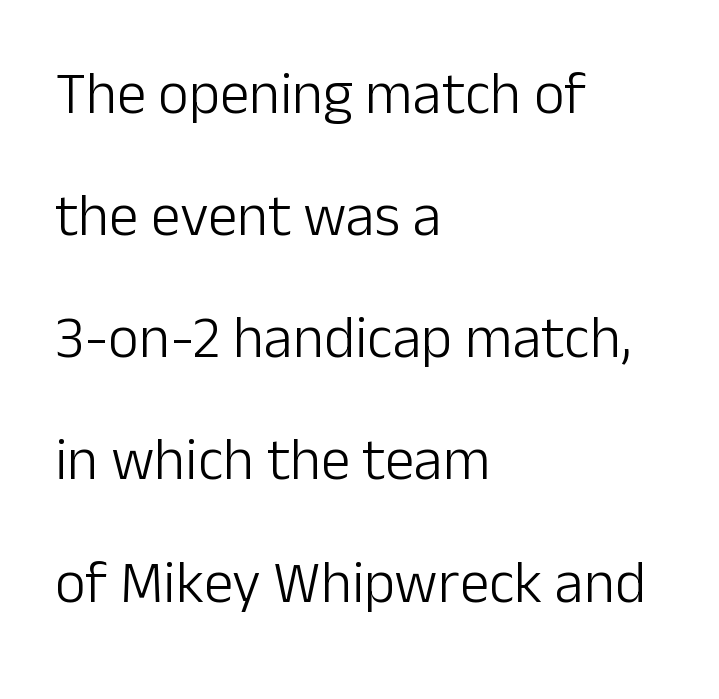
The image shows 59 px light sans-serif type, upright; set left-aligned, loose line spacing (2.07x), normal letter spacing, not underlined; low stroke contrast and a medium x-height.
